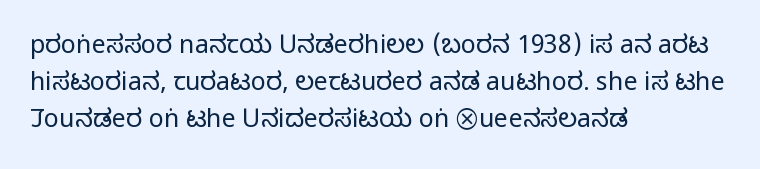
The image shows 25 px text type, upright; set left-aligned, normal line spacing (1.49x), normal letter spacing, not underlined.
